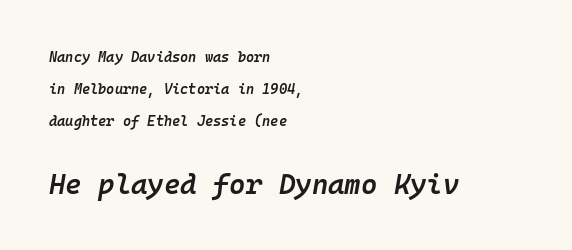
{"italic": "yes", "lean": "right", "slant_degrees": 10, "bold": "semi", "weight": "semibold", "width": "normal", "stroke_contrast": "low", "x_height": "medium", "monospaced": "yes", "underline": "no", "align": "left", "line_spacing": "loose", "line_spacing_ratio": 2.3, "letter_spacing": "normal", "letter_spacing_em": 0.0, "larger_block": "second", "size_ratio": 2.0, "glyph_px": 28}
